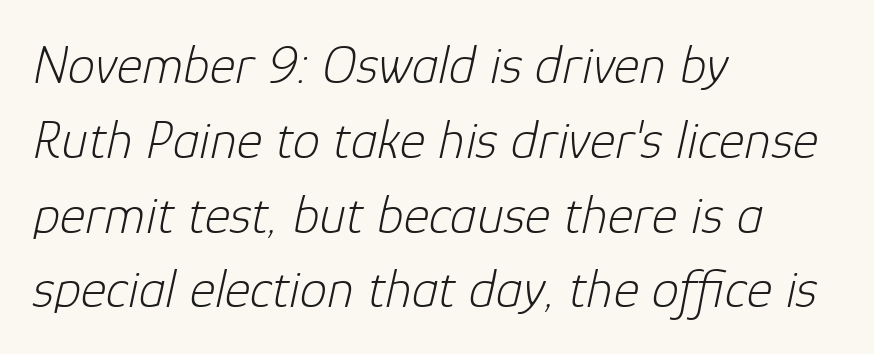
{"italic": "yes", "lean": "right", "slant_degrees": 12, "bold": "no", "weight": "light", "width": "normal", "stroke_contrast": "low", "x_height": "medium", "monospaced": "no", "underline": "no", "align": "left", "line_spacing": "normal", "line_spacing_ratio": 1.36, "letter_spacing": "normal", "letter_spacing_em": 0.0, "glyph_px": 55}
